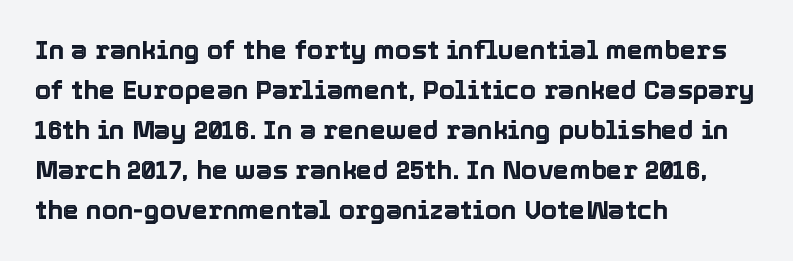
Q: Is the text italic (slanted)? A: No, it is upright.
Q: Is the text underlined? A: No.
Q: How is the paragraph aligned? A: Left-aligned.
Q: Is the spacing between letters normal or unusually wide? A: Normal.
Q: Is the spacing between lines tight, normal or loose? A: Normal.
